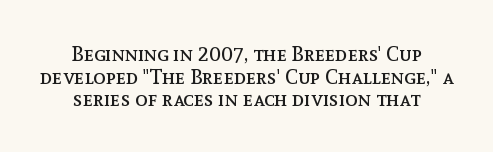
The specimen omits any rule beneath the text block's lines. Does the leading feel generous? Not at all — it's pinched. The horizontal fit of the characters is conventional and even. A quiet, ordinary-to-light weight characterises the typeface. Tall strokes in this sample are plumb rather than angled. Visually the block forms a symmetrical silhouette, jagged on both flanks.
